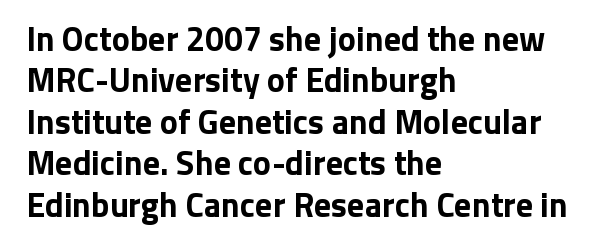
The image shows 34 px bold sans-serif type, upright; set left-aligned, line spacing 1.22x, normal letter spacing, not underlined; low stroke contrast and a medium x-height.
